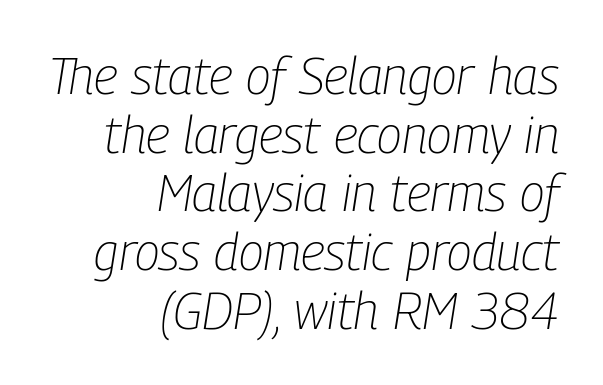
{"italic": "yes", "lean": "right", "slant_degrees": 9, "bold": "no", "weight": "light", "width": "condensed", "stroke_contrast": "low", "x_height": "medium", "monospaced": "no", "underline": "no", "align": "right", "line_spacing": "tight", "line_spacing_ratio": 1.15, "letter_spacing": "normal", "letter_spacing_em": 0.0, "glyph_px": 51}
